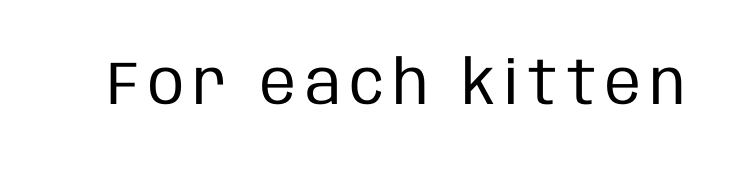
Q: Is the text bold? A: No.
Q: Is the text italic (slanted)? A: No, it is upright.
Q: Is the typeface a serif or a sans-serif typeface? A: Sans-serif.
Q: Is the text underlined? A: No.
Q: Width (condensed, normal, or wide)? A: Condensed.
Q: Stroke contrast? A: Low.
Q: x-height? A: Large.
Q: Monospaced? A: No.
